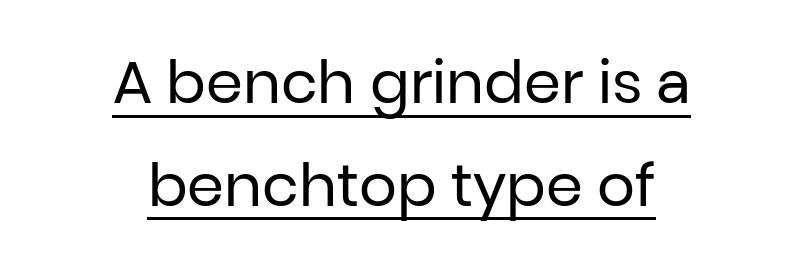
Q: Is the text bold? A: No.
Q: Is the text italic (slanted)? A: No, it is upright.
Q: Is the typeface a serif or a sans-serif typeface? A: Sans-serif.
Q: Is the text underlined? A: Yes.
Q: How is the paragraph aligned? A: Centered.
Q: Is the spacing between letters normal or unusually wide? A: Normal.
Q: Width (condensed, normal, or wide)? A: Normal.
Q: Stroke contrast? A: Low.
Q: x-height? A: Medium.
Q: Monospaced? A: No.
